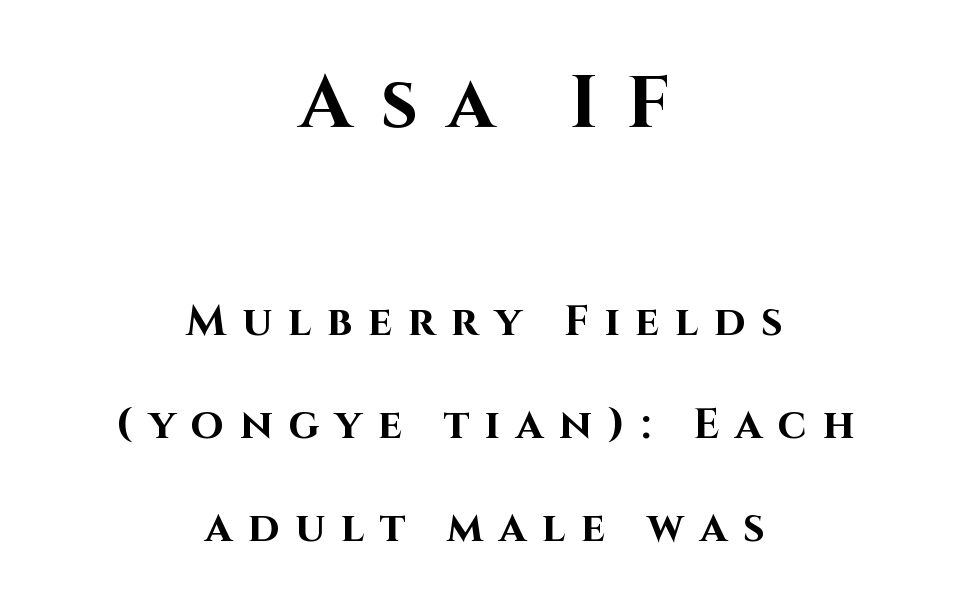
Glance below the letters and you will spot only blank space. You could only call the tracking loose — the letters float apart. What kind of face is this? One without serifs — a sans. The composition opens big and finishes small. Strong, thick strokes mark this as bold type.
